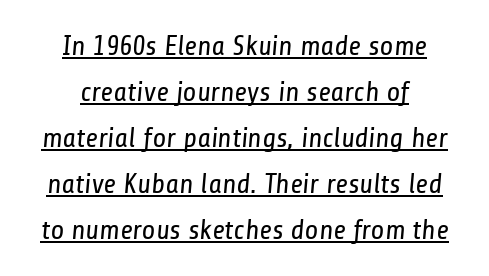
The image shows 28 px regular-weight, condensed sans-serif type; set normal line spacing (1.64x), normal letter spacing, underlined; low stroke contrast and a medium x-height.
